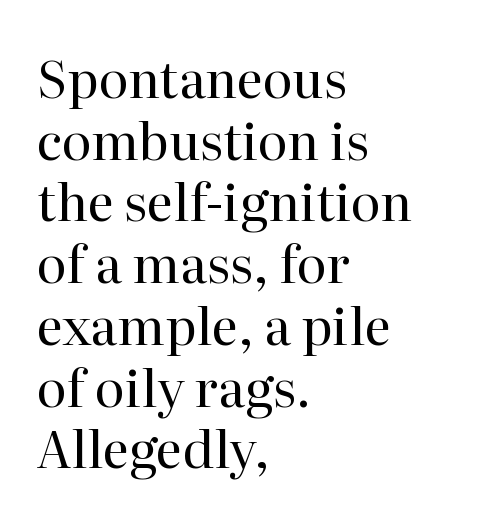
Check under the words: just untouched page. This is the regular roman posture of the typeface. Characters follow at the spacing the type designer built in. The lines are quadded left.
